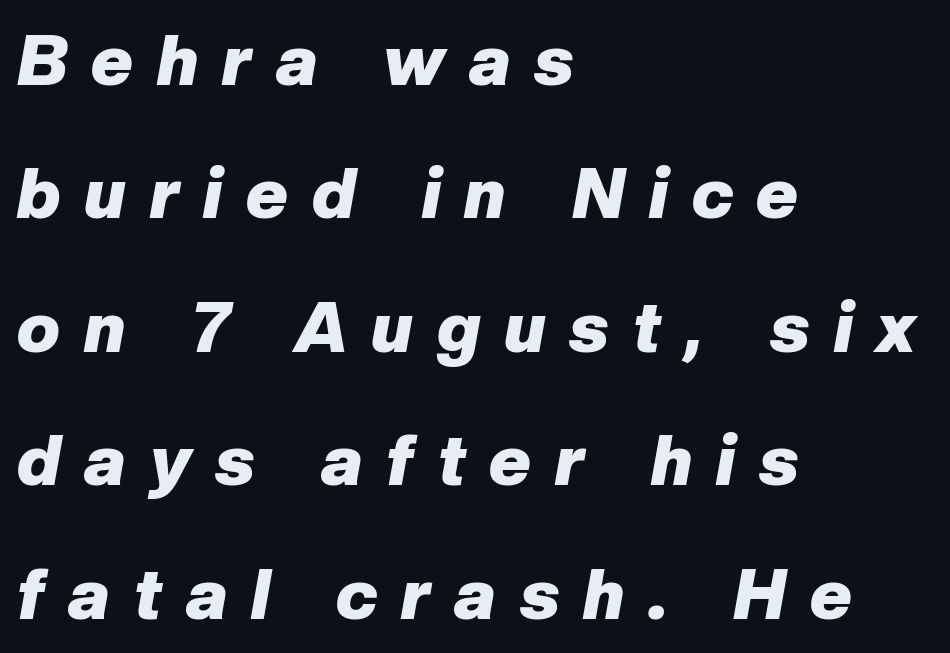
Q: Is the text bold? A: Yes.
Q: Is the text italic (slanted)? A: Yes, it leans right by about 10 degrees.
Q: Is the text underlined? A: No.
Q: How is the paragraph aligned? A: Left-aligned.
Q: Is the spacing between letters normal or unusually wide? A: Unusually wide.
Q: Width (condensed, normal, or wide)? A: Normal.
Q: Stroke contrast? A: Low.
Q: x-height? A: Medium.
Q: Monospaced? A: No.
